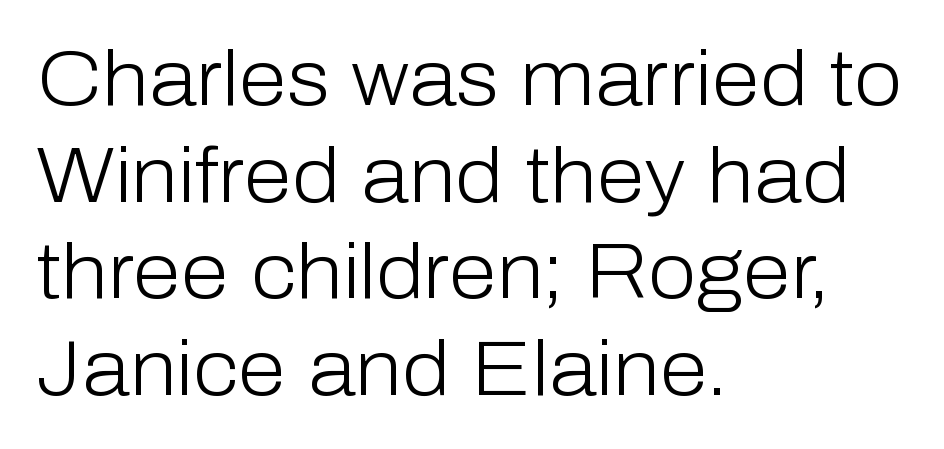
The image shows 78 px light sans-serif type, upright; set left-aligned, line spacing 1.24x, normal letter spacing, not underlined; low stroke contrast and a medium x-height.
